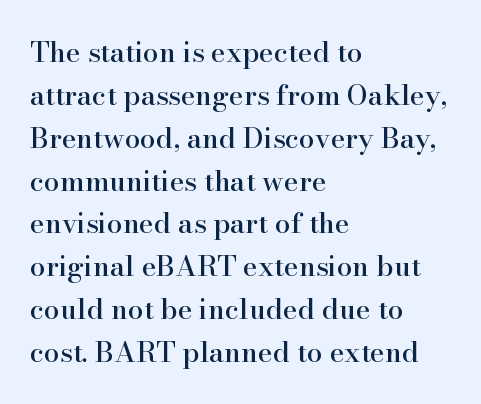
The line texture is even and compact thanks to regular tracking. Horizontal alignment here is leftward, the default for most running prose. The foot of each line stays bare and open. Quick note: interline space is typical. These lines are rendered in a variable-pitch font. You can tell from the footed stems that serif type was used.
